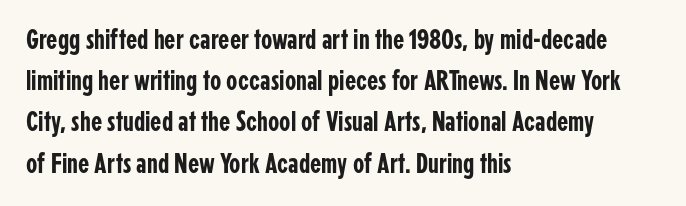
Q: Is the text italic (slanted)? A: No, it is upright.
Q: Is the typeface a serif or a sans-serif typeface? A: Sans-serif.
Q: Is the text underlined? A: No.
Q: How is the paragraph aligned? A: Left-aligned.
Q: Is the spacing between letters normal or unusually wide? A: Normal.
Q: Is the spacing between lines tight, normal or loose? A: Normal.
Q: Width (condensed, normal, or wide)? A: Condensed.
Q: Stroke contrast? A: Low.
Q: x-height? A: Medium.
Q: Monospaced? A: No.
